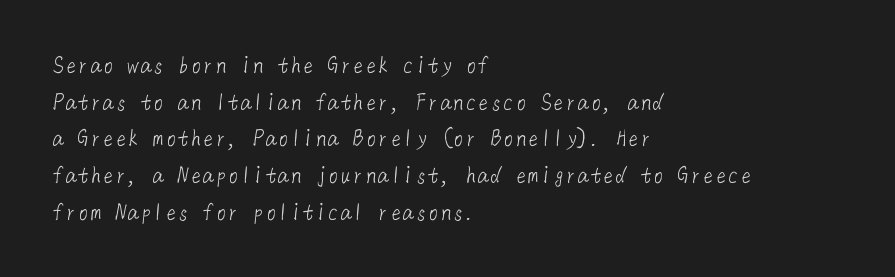
{"bold": "no", "underline": "no", "align": "left", "line_spacing": "normal", "line_spacing_ratio": 1.47, "letter_spacing": "normal", "letter_spacing_em": 0.0, "glyph_px": 25}
